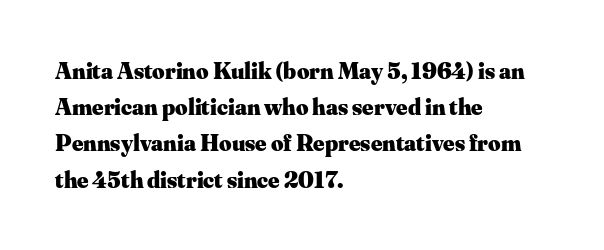
The image shows 24 px bold type, upright; set left-aligned, normal line spacing (1.51x), normal letter spacing, not underlined.
